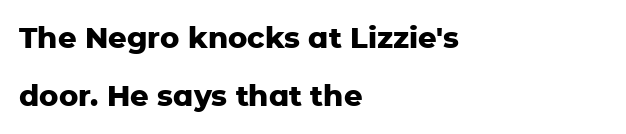
{"serif": "no", "italic": "no", "bold": "yes", "weight": "heavy", "width": "normal", "stroke_contrast": "low", "x_height": "medium", "monospaced": "no", "underline": "no", "align": "left", "line_spacing": "loose", "line_spacing_ratio": 2.01, "letter_spacing": "normal", "letter_spacing_em": 0.0, "glyph_px": 29}
